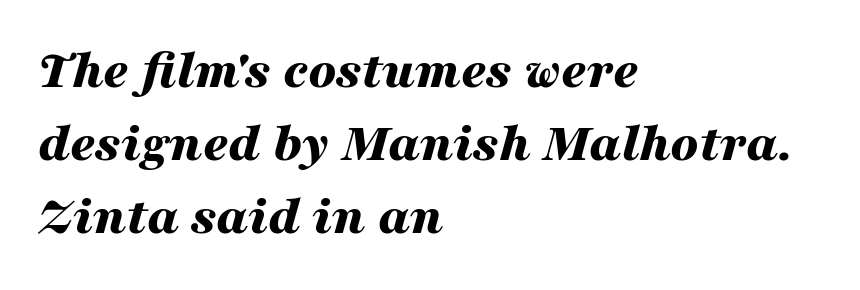
Descenders are the only things crossing below the line. Leftover space on each line is placed entirely after the last word. Normally led — the rows are evenly, conventionally spaced. The whole block is typeset with a tilt. The horizontal fit of the characters is conventional and even.
